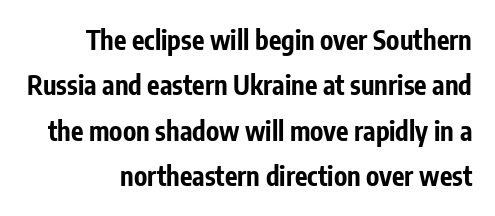
Q: Is the text bold? A: Yes.
Q: Is the text italic (slanted)? A: No, it is upright.
Q: Is the text underlined? A: No.
Q: Is the spacing between letters normal or unusually wide? A: Normal.
